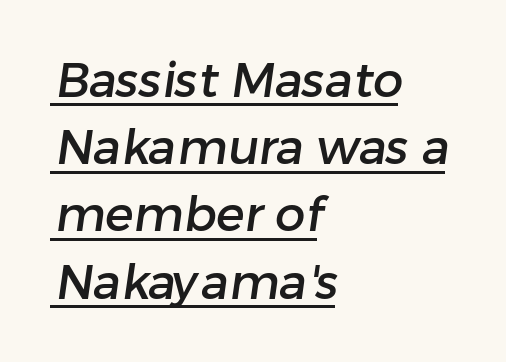
The image shows 48 px sans-serif type; set left-aligned, normal line spacing (1.4x), normal letter spacing, underlined; low stroke contrast and a medium x-height.
